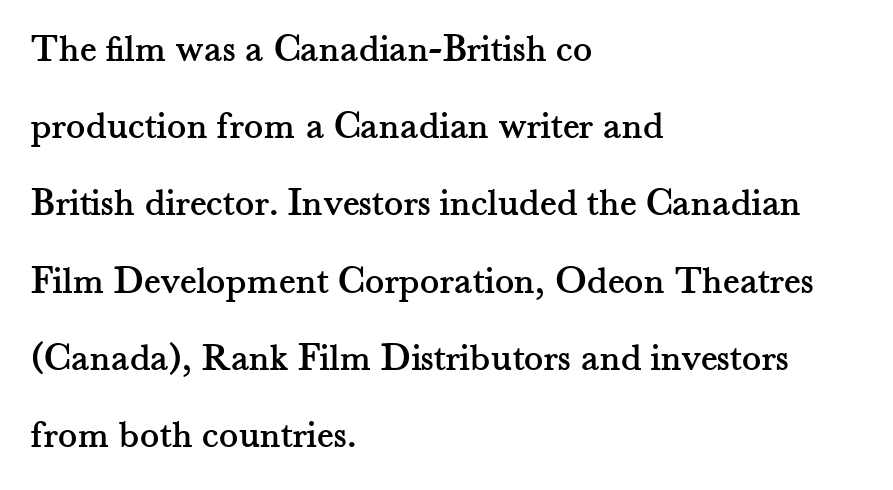
The image shows 40 px serif type, upright; set left-aligned, loose line spacing (1.93x), normal letter spacing, not underlined; medium stroke contrast and a small x-height.
